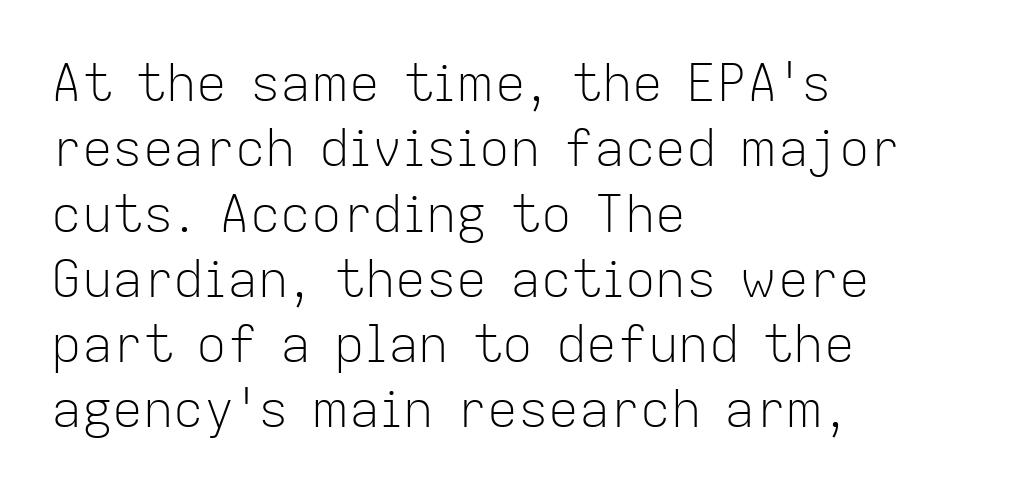
Q: Is the text bold? A: No.
Q: Is the text italic (slanted)? A: No, it is upright.
Q: Is the typeface a serif or a sans-serif typeface? A: Sans-serif.
Q: Is the text underlined? A: No.
Q: How is the paragraph aligned? A: Left-aligned.
Q: Is the spacing between letters normal or unusually wide? A: Normal.
Q: Is the spacing between lines tight, normal or loose? A: Normal.
Q: Width (condensed, normal, or wide)? A: Normal.
Q: Stroke contrast? A: Low.
Q: x-height? A: Medium.
Q: Monospaced? A: No.
